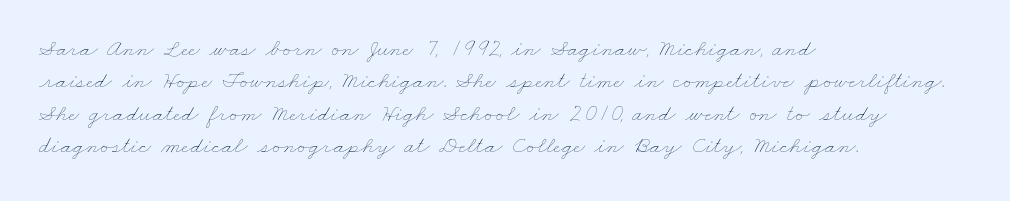
The image shows 24 px text type; set left-aligned, normal line spacing (1.35x), normal letter spacing, not underlined.
